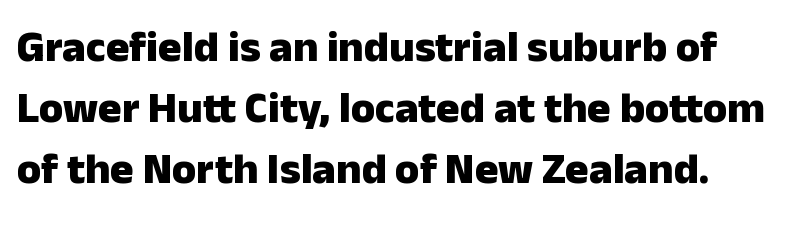
Q: Is the text bold? A: Yes.
Q: Is the text italic (slanted)? A: No, it is upright.
Q: Is the typeface a serif or a sans-serif typeface? A: Sans-serif.
Q: Is the text underlined? A: No.
Q: Is the spacing between letters normal or unusually wide? A: Normal.
Q: Is the spacing between lines tight, normal or loose? A: Normal.
Q: Width (condensed, normal, or wide)? A: Normal.
Q: Stroke contrast? A: Low.
Q: x-height? A: Medium.
Q: Monospaced? A: No.
